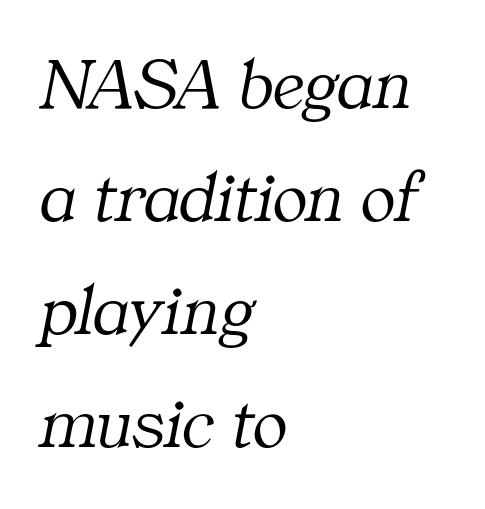
The image shows 73 px light serif type, italic (leaning right); set left-aligned, normal line spacing (1.55x), normal letter spacing, not underlined; medium stroke contrast and a medium x-height.
